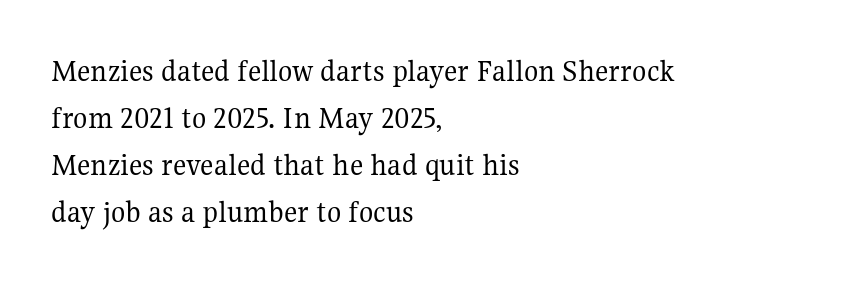
The image shows 33 px regular-weight serif type, upright; set left-aligned, normal line spacing (1.42x), normal letter spacing, not underlined; medium stroke contrast and a medium x-height.
